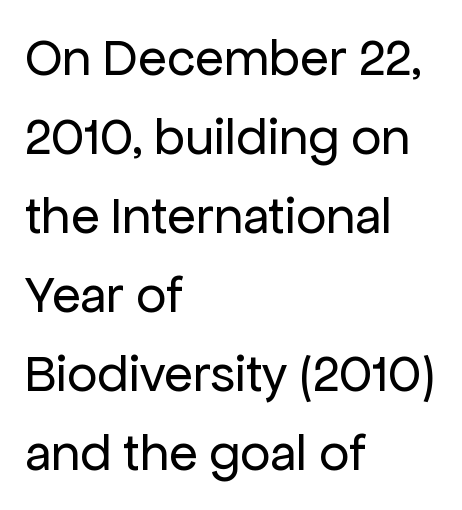
Q: Is the text bold? A: No.
Q: Is the text italic (slanted)? A: No, it is upright.
Q: Is the typeface a serif or a sans-serif typeface? A: Sans-serif.
Q: Is the text underlined? A: No.
Q: How is the paragraph aligned? A: Left-aligned.
Q: Is the spacing between letters normal or unusually wide? A: Normal.
Q: Is the spacing between lines tight, normal or loose? A: Normal.
Q: Width (condensed, normal, or wide)? A: Normal.
Q: Stroke contrast? A: Low.
Q: x-height? A: Medium.
Q: Monospaced? A: No.
